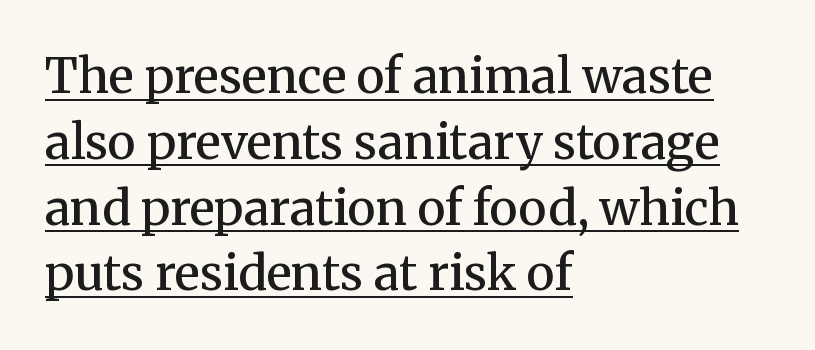
The designer went with a serif here, giving each stem small feet. Beneath each row of characters lies a ruled line. The rendering keeps characters at their native spacing. The passage shown is typed in a proportional face where columns would drift.
